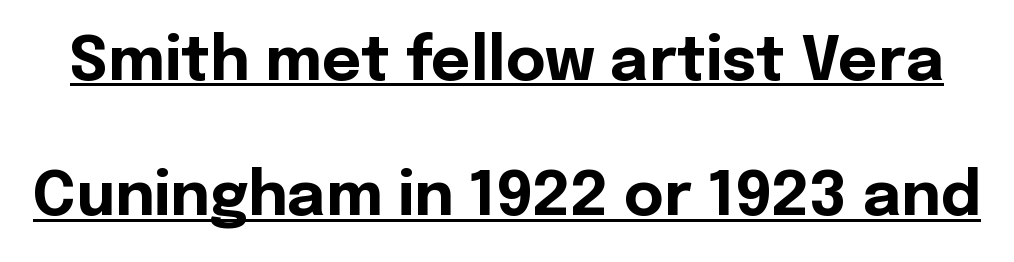
{"serif": "no", "italic": "no", "bold": "yes", "weight": "bold", "width": "normal", "x_height": "medium", "monospaced": "no", "underline": "yes", "line_spacing": "loose", "line_spacing_ratio": 2.22, "letter_spacing": "normal", "letter_spacing_em": 0.0, "glyph_px": 61}
